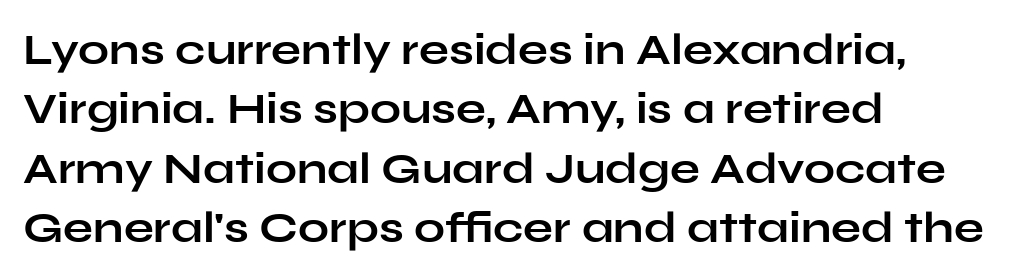
Q: Is the text bold? A: Yes.
Q: Is the text italic (slanted)? A: No, it is upright.
Q: Is the typeface a serif or a sans-serif typeface? A: Sans-serif.
Q: Is the text underlined? A: No.
Q: How is the paragraph aligned? A: Left-aligned.
Q: Is the spacing between letters normal or unusually wide? A: Normal.
Q: Is the spacing between lines tight, normal or loose? A: Normal.
Q: Width (condensed, normal, or wide)? A: Wide.
Q: Stroke contrast? A: Low.
Q: x-height? A: Medium.
Q: Monospaced? A: No.
